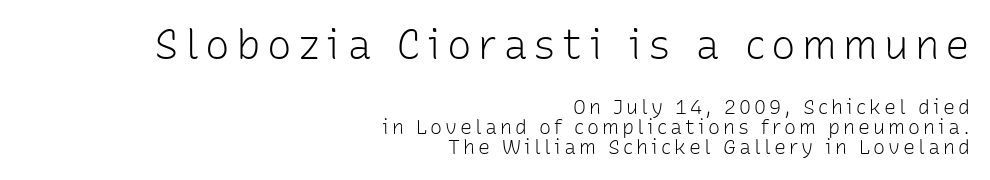
If you squint, the top block still reads clearly — it's the larger of the two. Line ends are locked; line starts wander. Typographically, this falls in the sans-serif category. Unmarked baselines from the first word to the last. Every stem runs plumb, perpendicular to the baseline.
